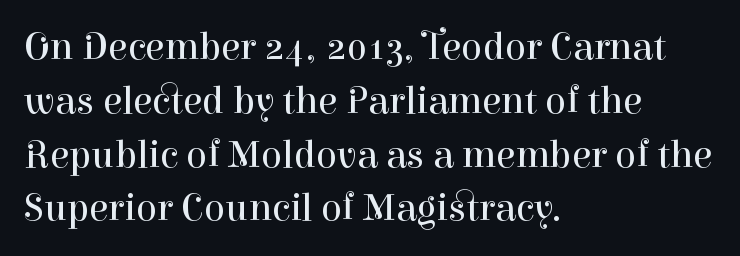
Q: Is the text bold? A: No.
Q: Is the text italic (slanted)? A: No, it is upright.
Q: Is the typeface a serif or a sans-serif typeface? A: Serif.
Q: Is the text underlined? A: No.
Q: How is the paragraph aligned? A: Left-aligned.
Q: Is the spacing between letters normal or unusually wide? A: Normal.
Q: Is the spacing between lines tight, normal or loose? A: Normal.
Q: Width (condensed, normal, or wide)? A: Normal.
Q: Stroke contrast? A: High.
Q: x-height? A: Medium.
Q: Monospaced? A: No.
